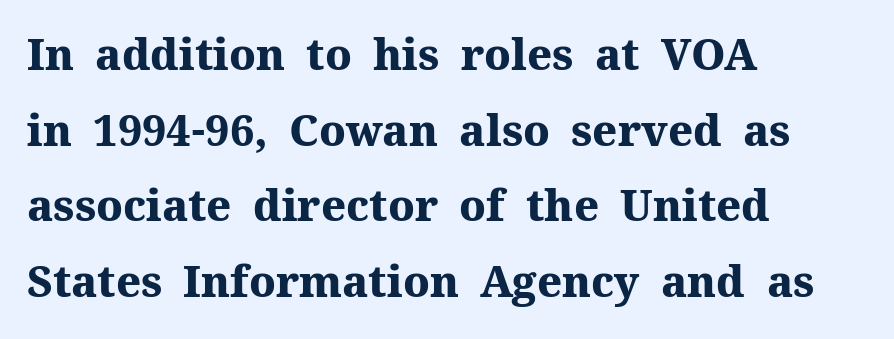
Q: Is the text bold? A: Yes.
Q: Is the text italic (slanted)? A: No, it is upright.
Q: Is the typeface a serif or a sans-serif typeface? A: Serif.
Q: Is the text underlined? A: No.
Q: How is the paragraph aligned? A: Left-aligned.
Q: Is the spacing between letters normal or unusually wide? A: Normal.
Q: Width (condensed, normal, or wide)? A: Normal.
Q: Stroke contrast? A: Medium.
Q: x-height? A: Medium.
Q: Monospaced? A: No.
